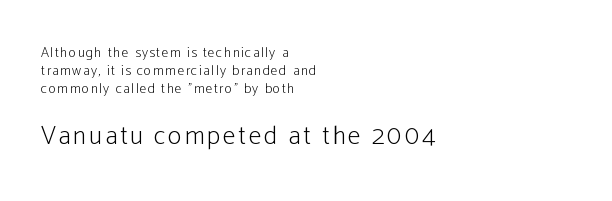
Q: Is the text bold? A: No.
Q: Is the text italic (slanted)? A: No, it is upright.
Q: Is the text underlined? A: No.
Q: How is the paragraph aligned? A: Left-aligned.
Q: Is the spacing between lines tight, normal or loose? A: Normal.
Q: Which block of text is set in a larger size, the first (top) or the second (bottom)? A: The second (bottom) one.
